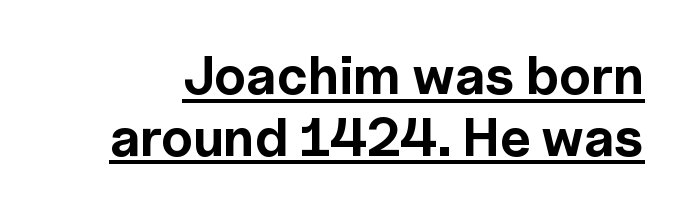
The image shows 54 px bold sans-serif type, upright; set tight line spacing (1.14x), normal letter spacing, underlined; a medium x-height.
